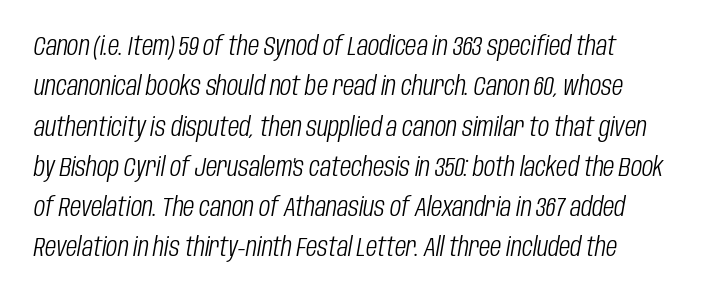
The image shows 26 px text type, italic (leaning right); set normal line spacing (1.55x), normal letter spacing, not underlined.
